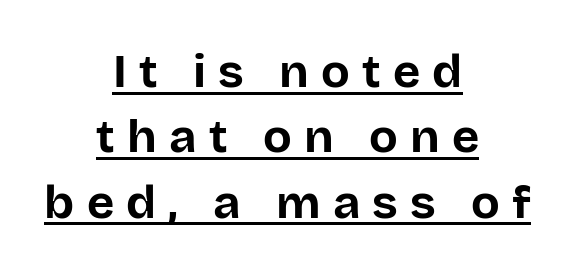
{"serif": "no", "italic": "no", "bold": "yes", "weight": "bold", "width": "normal", "stroke_contrast": "low", "x_height": "large", "monospaced": "no", "underline": "yes", "align": "center", "line_spacing": "normal", "line_spacing_ratio": 1.39, "letter_spacing": "wide", "letter_spacing_em": 0.26, "glyph_px": 47}
